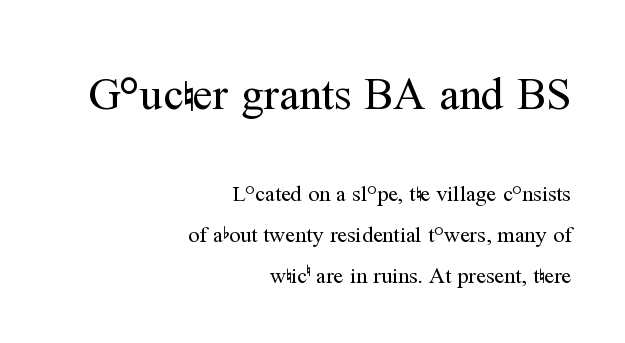
Q: Is the text bold? A: No.
Q: Is the text italic (slanted)? A: No, it is upright.
Q: Is the typeface a serif or a sans-serif typeface? A: Serif.
Q: Is the text underlined? A: No.
Q: How is the paragraph aligned? A: Right-aligned.
Q: Is the spacing between letters normal or unusually wide? A: Normal.
Q: Which block of text is set in a larger size, the first (top) or the second (bottom)? A: The first (top) one.
Q: Width (condensed, normal, or wide)? A: Normal.
Q: Stroke contrast? A: Medium.
Q: x-height? A: Medium.
Q: Monospaced? A: No.
